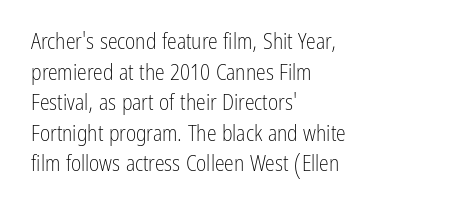
{"italic": "no", "bold": "no", "underline": "no", "align": "left", "line_spacing": "normal", "line_spacing_ratio": 1.39, "letter_spacing": "normal", "letter_spacing_em": 0.0, "glyph_px": 22}
